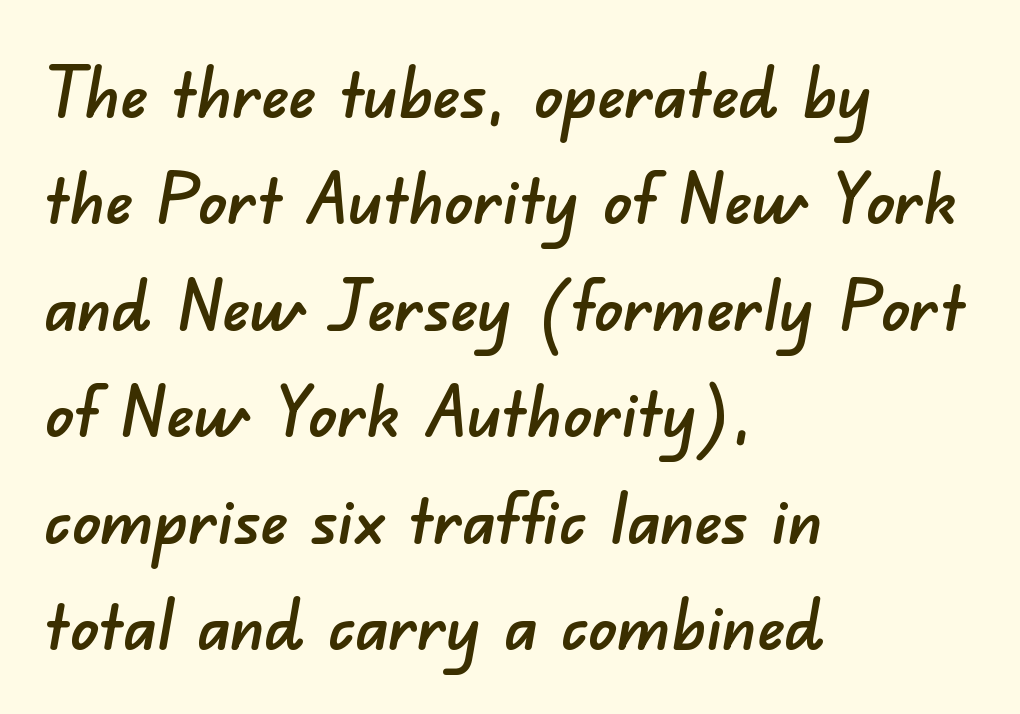
{"serif": "no", "width": "normal", "stroke_contrast": "low", "x_height": "small", "monospaced": "no", "underline": "no", "align": "left", "line_spacing": "normal", "line_spacing_ratio": 1.52, "letter_spacing": "normal", "letter_spacing_em": 0.0, "glyph_px": 70}
